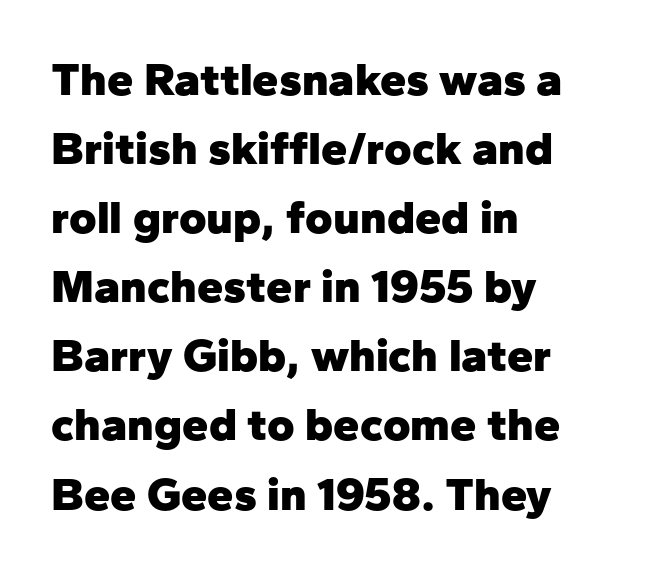
These lines keep a tight, regular rhythm from letter to letter. Are there feet on the stems? There aren't — it's a sans. Anything drawn beneath the words? Only blank space. This is the regular roman posture of the typeface. Notice how the passage keeps a crisp vertical edge on the left only. Evenly set lines give the paragraph a standard silhouette.
